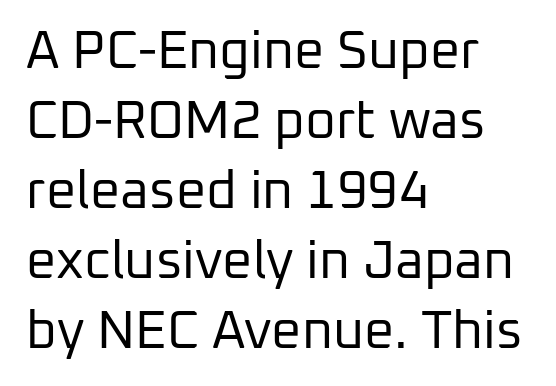
Q: Is the text bold? A: No.
Q: Is the text italic (slanted)? A: No, it is upright.
Q: Is the typeface a serif or a sans-serif typeface? A: Sans-serif.
Q: Is the text underlined? A: No.
Q: How is the paragraph aligned? A: Left-aligned.
Q: Is the spacing between letters normal or unusually wide? A: Normal.
Q: Is the spacing between lines tight, normal or loose? A: Normal.
Q: Width (condensed, normal, or wide)? A: Normal.
Q: Stroke contrast? A: Low.
Q: x-height? A: Medium.
Q: Monospaced? A: No.
